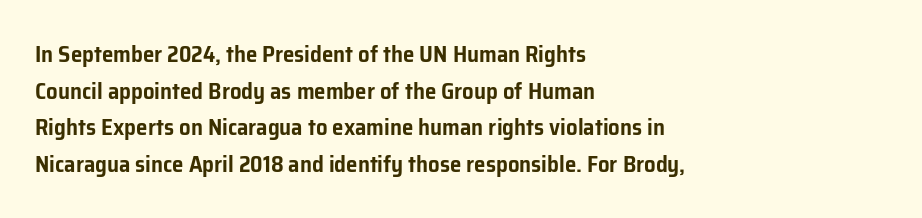
{"italic": "no", "underline": "no", "align": "left", "line_spacing": "normal", "line_spacing_ratio": 1.59, "letter_spacing": "normal", "letter_spacing_em": 0.0, "glyph_px": 23}
